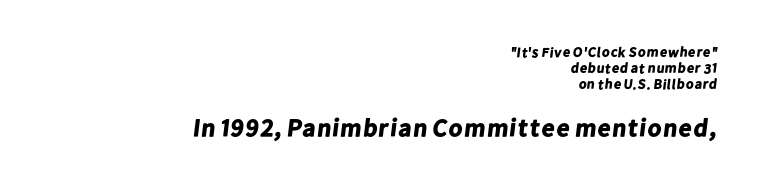
Q: Is the text bold? A: Yes.
Q: Is the text underlined? A: No.
Q: How is the paragraph aligned? A: Right-aligned.
Q: Is the spacing between letters normal or unusually wide? A: Normal.
Q: Is the spacing between lines tight, normal or loose? A: Tight.
Q: Which block of text is set in a larger size, the first (top) or the second (bottom)? A: The second (bottom) one.
